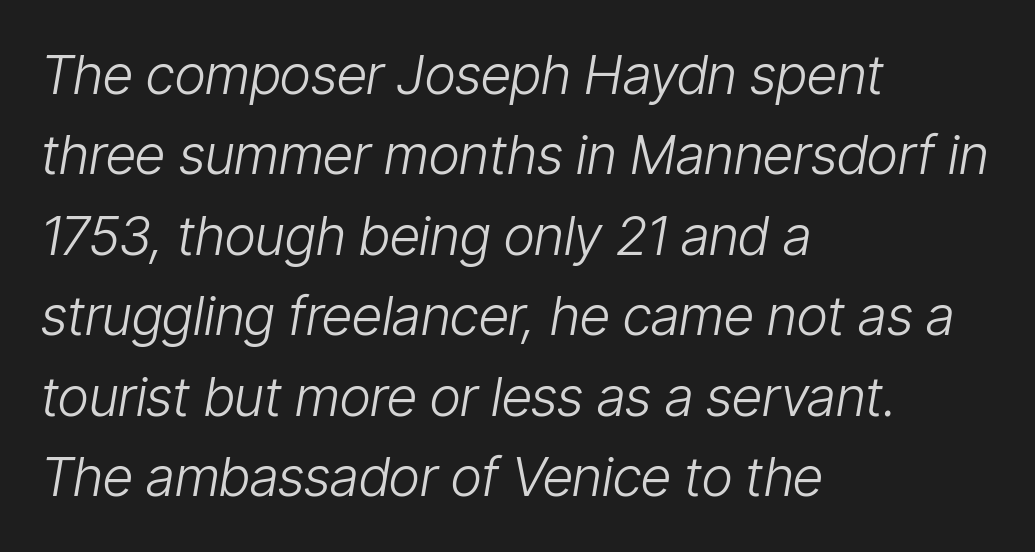
{"italic": "yes", "lean": "right", "slant_degrees": 9, "bold": "no", "weight": "light", "width": "condensed", "stroke_contrast": "low", "x_height": "medium", "monospaced": "no", "underline": "no", "align": "left", "line_spacing": "normal", "line_spacing_ratio": 1.49, "letter_spacing": "normal", "letter_spacing_em": 0.0, "glyph_px": 54}
